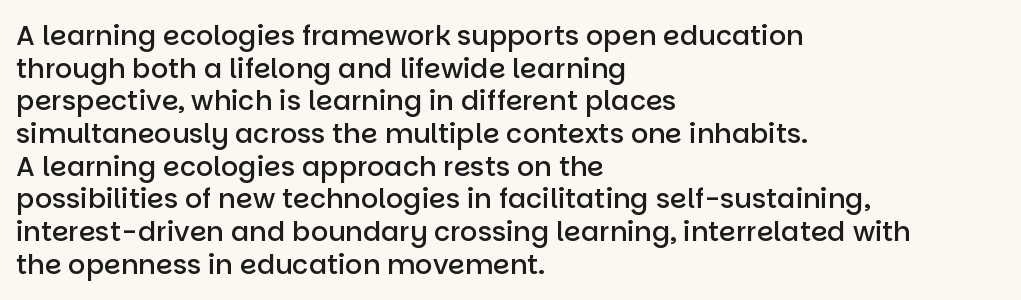
The image shows 27 px text type, upright; set left-aligned, line spacing 1.21x, normal letter spacing, not underlined.
